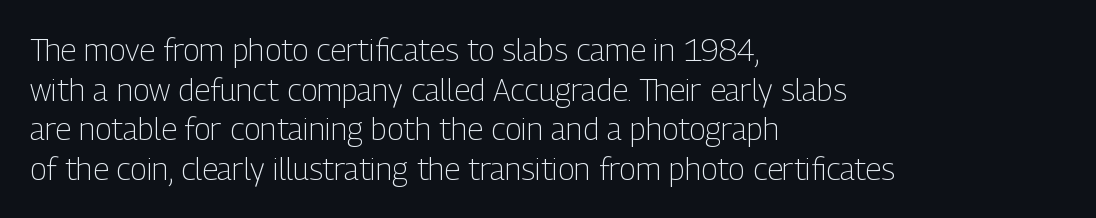
{"serif": "no", "italic": "no", "bold": "no", "weight": "light", "width": "condensed", "stroke_contrast": "low", "x_height": "medium", "monospaced": "no", "underline": "no", "align": "left", "line_spacing": "normal", "line_spacing_ratio": 1.28, "letter_spacing": "normal", "letter_spacing_em": 0.0, "glyph_px": 31}
